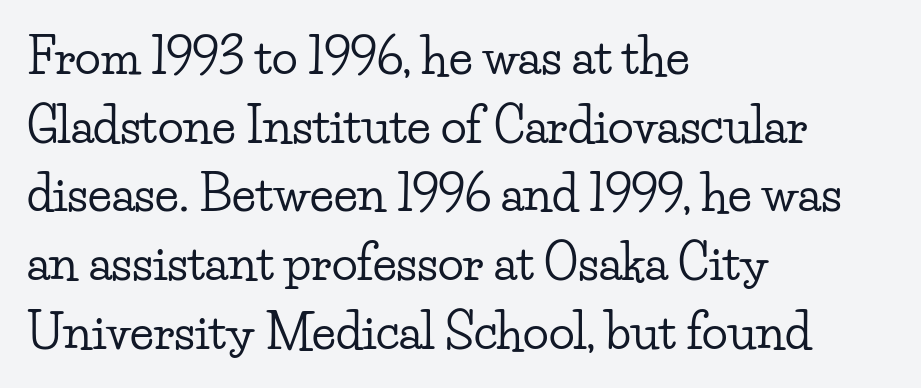
Q: Is the text italic (slanted)? A: No, it is upright.
Q: Is the typeface a serif or a sans-serif typeface? A: Serif.
Q: Is the text underlined? A: No.
Q: How is the paragraph aligned? A: Left-aligned.
Q: Is the spacing between letters normal or unusually wide? A: Normal.
Q: Is the spacing between lines tight, normal or loose? A: Normal.
Q: Width (condensed, normal, or wide)? A: Wide.
Q: Stroke contrast? A: Low.
Q: x-height? A: Small.
Q: Monospaced? A: No.
